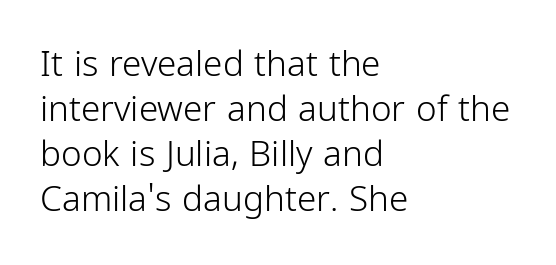
{"serif": "no", "italic": "no", "bold": "no", "weight": "light", "width": "condensed", "stroke_contrast": "low", "x_height": "medium", "monospaced": "no", "underline": "no", "align": "left", "line_spacing": "normal", "line_spacing_ratio": 1.29, "letter_spacing": "normal", "letter_spacing_em": 0.0, "glyph_px": 35}
